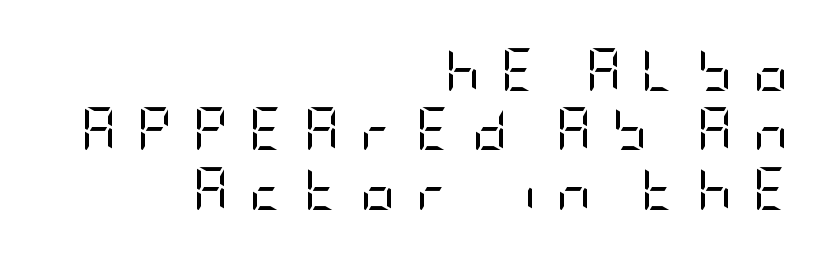
What kind of face is this? One without serifs — a sans. These lines stack with their right ends in a neat column. The passage shown has open, widely tracked lettering throughout. A typesetter would call this leading conventional body-copy spacing. When letters stand straight like this, we call the style roman or upright. Descender tails drop into unmarked territory.
